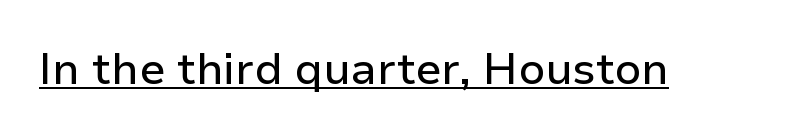
Q: Is the text italic (slanted)? A: No, it is upright.
Q: Is the typeface a serif or a sans-serif typeface? A: Sans-serif.
Q: Is the text underlined? A: Yes.
Q: Is the spacing between letters normal or unusually wide? A: Normal.
Q: Width (condensed, normal, or wide)? A: Normal.
Q: Stroke contrast? A: Low.
Q: x-height? A: Medium.
Q: Monospaced? A: No.
